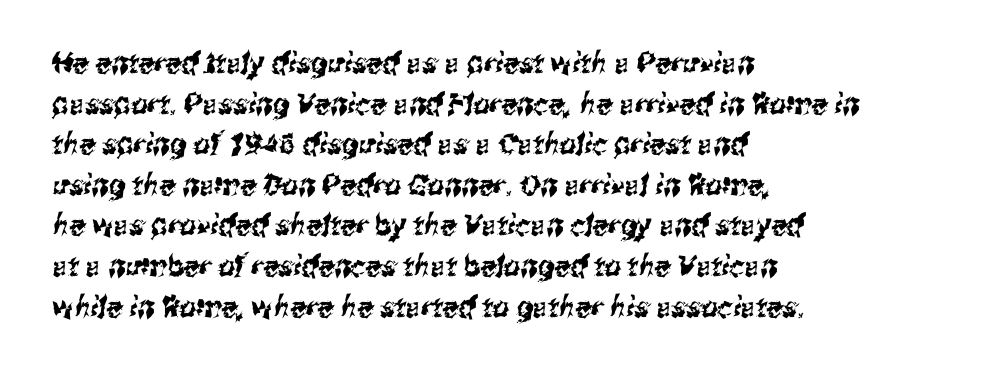
Leading: standard. Varying glyph widths throughout — classic text-font behaviour. The text was rendered using a sans face with plain stroke endings. The passage shown is not underscored anywhere. In CSS terms this would be text-align: left.
